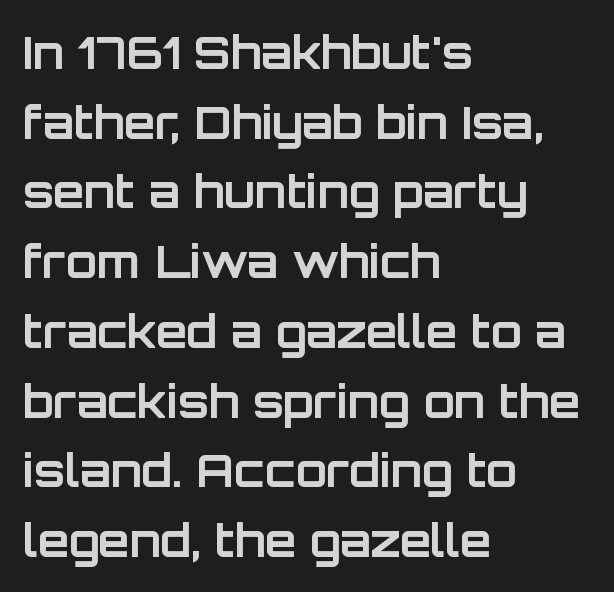
{"serif": "no", "italic": "no", "bold": "yes", "weight": "bold", "width": "normal", "stroke_contrast": "low", "x_height": "large", "monospaced": "no", "underline": "no", "align": "left", "line_spacing": "normal", "line_spacing_ratio": 1.55, "letter_spacing": "normal", "letter_spacing_em": 0.0, "glyph_px": 45}
